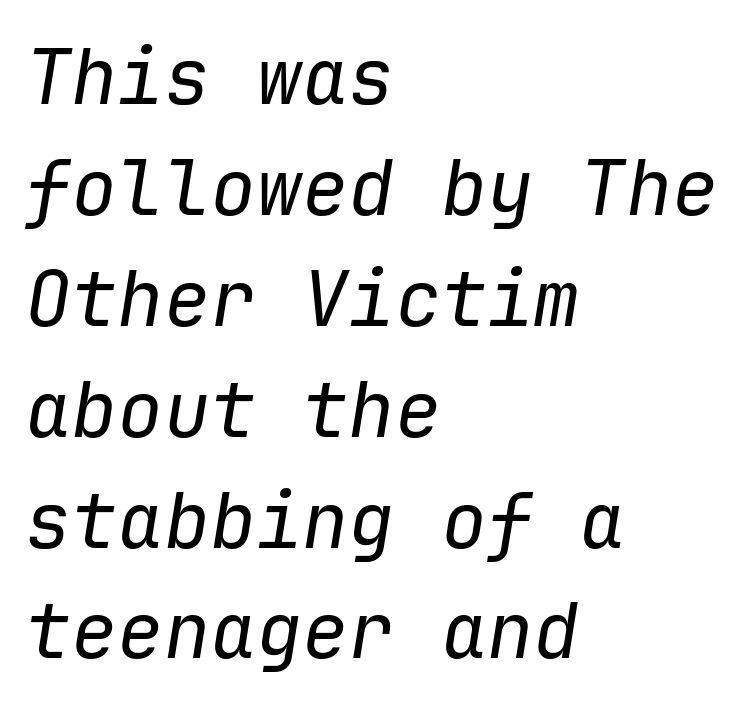
The specimen omits any rule beneath the text block's lines. Each stroke keeps to a modest, everyday thickness or less. The letters are slanted; this is an italic face. The passage is arranged the way most books set body copy — flush left. The passage shown stacks its lines at a standard gap.
